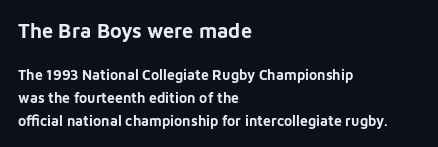
Visually the block forms a straight wall on the left and a jagged coastline on the right. Descender tails drop into unmarked territory. Whoever set this chose a conventional vertical rhythm. The typography opts for an upright posture over an oblique one.
